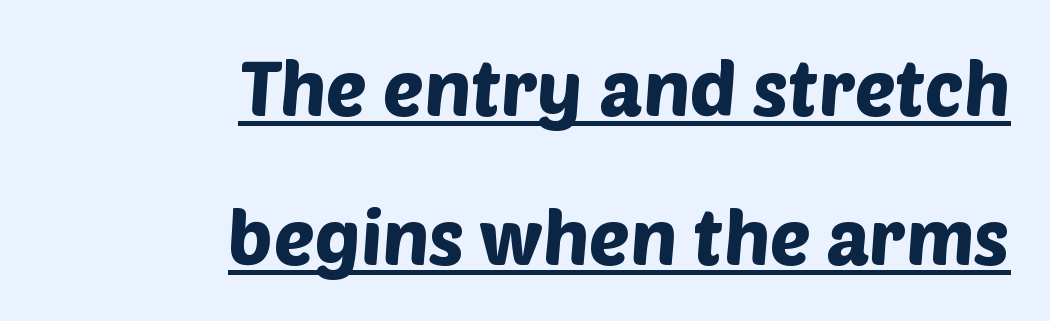
{"serif": "no", "width": "normal", "stroke_contrast": "low", "x_height": "large", "monospaced": "no", "underline": "yes", "align": "right", "line_spacing": "loose", "line_spacing_ratio": 1.96, "letter_spacing": "normal", "letter_spacing_em": 0.0, "glyph_px": 76}
